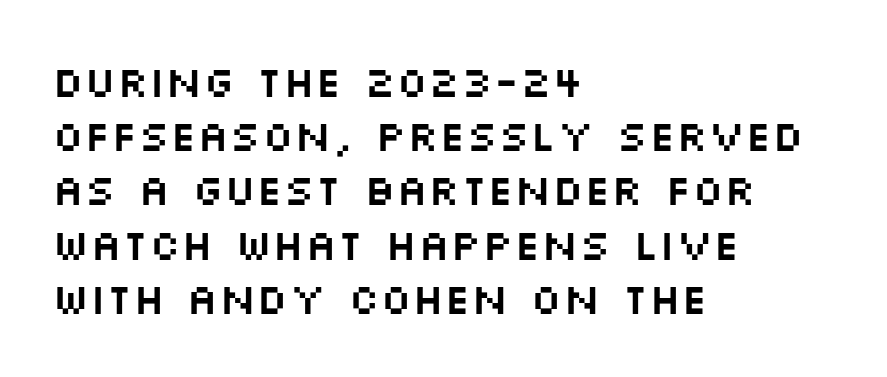
The image shows 43 px wide sans-serif type, upright; set left-aligned, normal line spacing (1.26x), normal letter spacing, not underlined; medium stroke contrast and a large x-height.
